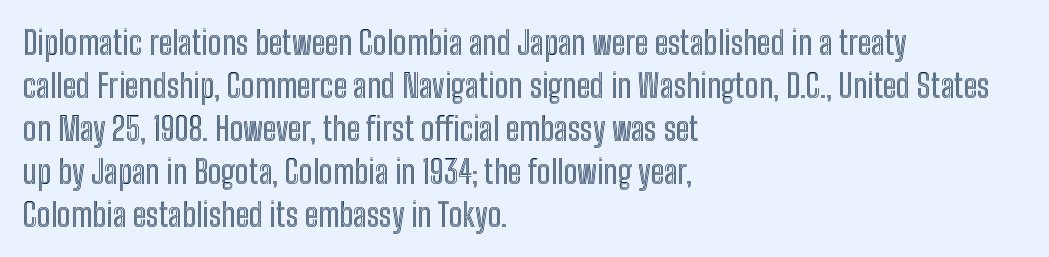
Q: Is the text italic (slanted)? A: No, it is upright.
Q: Is the text underlined? A: No.
Q: How is the paragraph aligned? A: Left-aligned.
Q: Is the spacing between letters normal or unusually wide? A: Normal.
Q: Is the spacing between lines tight, normal or loose? A: Normal.
Q: Width (condensed, normal, or wide)? A: Condensed.
Q: x-height? A: Medium.
Q: Monospaced? A: No.
